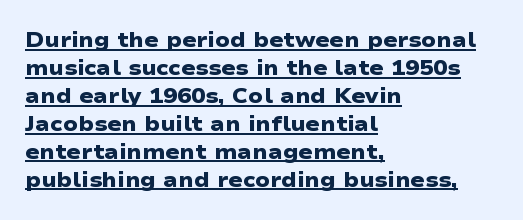
These lines keep a tight, regular rhythm from letter to letter. A dark, heavy texture on the line: the type is bold. Rows of type keep a routine distance in the vertical direction. This rendering uses left alignment, leaving the right contour irregular. Underline: present.
